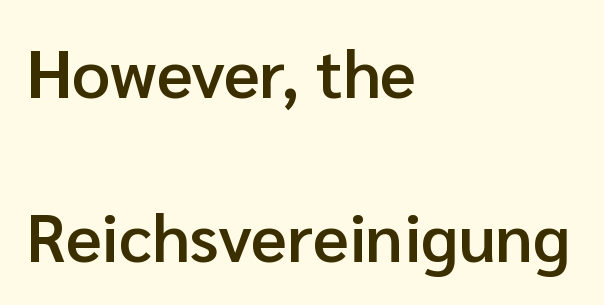
{"serif": "no", "italic": "no", "bold": "semi", "weight": "semibold", "width": "normal", "stroke_contrast": "low", "x_height": "medium", "monospaced": "no", "underline": "no", "align": "left", "line_spacing": "loose", "line_spacing_ratio": 2.45, "letter_spacing": "normal", "letter_spacing_em": 0.0, "glyph_px": 67}
